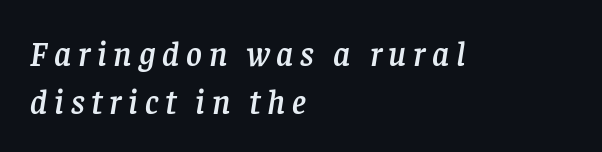
A normal amount of white space separates one row of letters from the next. Layout note: lines flush left. Short note: letters widely spaced. Character widths vary here, with narrow letters taking less room than wide ones. An italicized treatment has been applied to the whole sample. Lines of text with bare space underneath.
